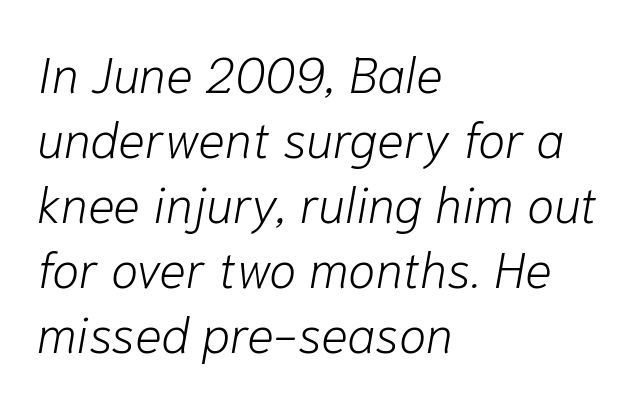
The image shows 50 px light type, italic (leaning right); set left-aligned, normal line spacing (1.3x), normal letter spacing, not underlined; low stroke contrast and a medium x-height.
